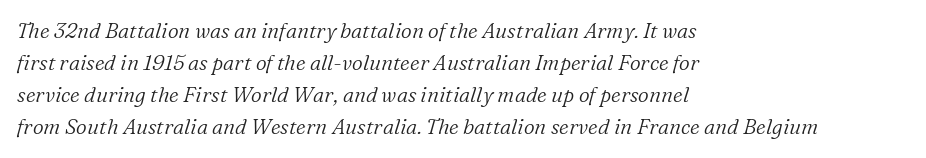
The image shows 21 px text type, italic (leaning right); set left-aligned, normal line spacing (1.53x), normal letter spacing, not underlined.
